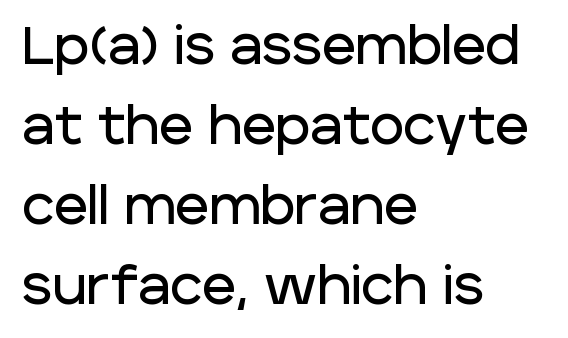
Anything drawn beneath the words? Only blank space. Observe the absence of serifs on each vertical stroke in this sample. In terms of posture, this sample is upright. Vertical spacing — default. The lines are quadded left.
